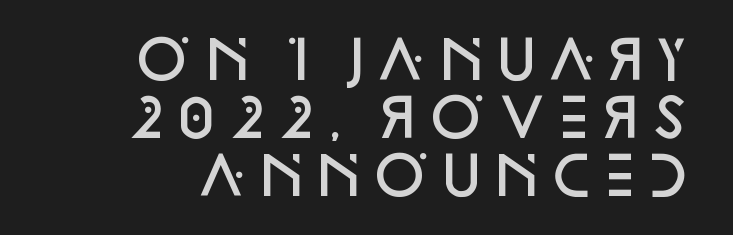
The image shows 53 px semibold sans-serif type, upright; set right-aligned, tight line spacing (1.09x), normal letter spacing, not underlined; low stroke contrast and a large x-height.
